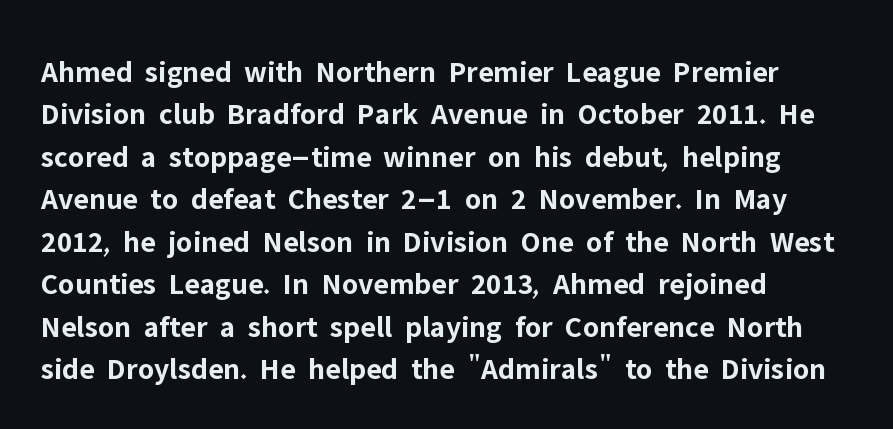
{"serif": "no", "italic": "no", "bold": "yes", "weight": "bold", "width": "normal", "stroke_contrast": "low", "x_height": "medium", "monospaced": "no", "underline": "no", "align": "left", "line_spacing": "normal", "line_spacing_ratio": 1.37, "letter_spacing": "normal", "letter_spacing_em": 0.0, "glyph_px": 31}
